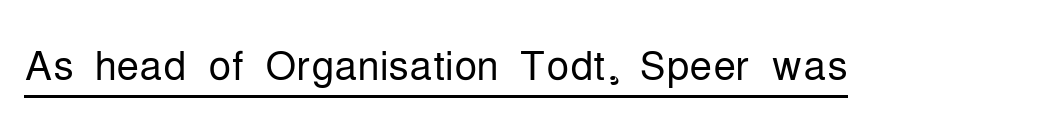
The image shows 57 px light, condensed sans-serif type, upright; set normal letter spacing, underlined; low stroke contrast and a medium x-height.
